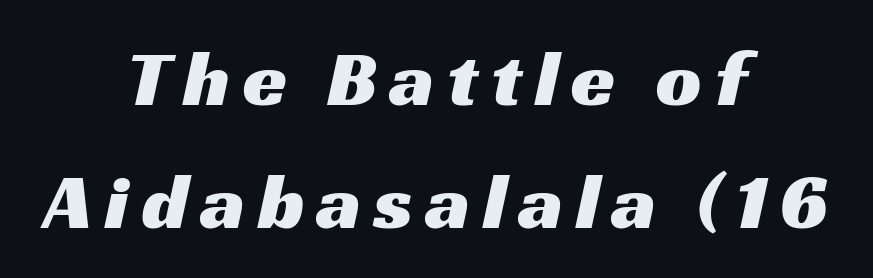
{"serif": "no", "width": "wide", "stroke_contrast": "medium", "x_height": "medium", "monospaced": "no", "underline": "no", "align": "center", "line_spacing": "normal", "line_spacing_ratio": 1.54, "glyph_px": 80}
